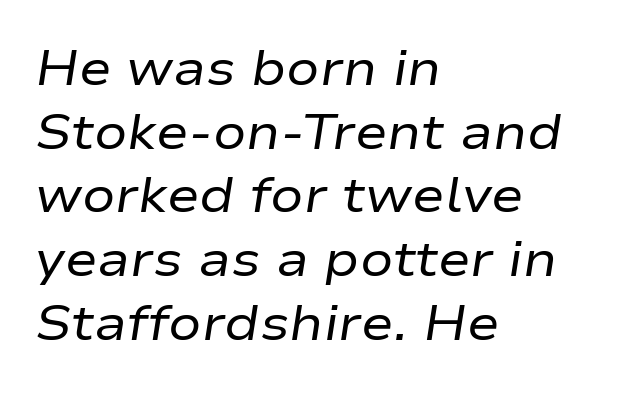
{"italic": "yes", "lean": "right", "slant_degrees": 9, "bold": "no", "weight": "regular", "width": "wide", "stroke_contrast": "low", "x_height": "medium", "monospaced": "no", "underline": "no", "align": "left", "line_spacing": "normal", "line_spacing_ratio": 1.3, "letter_spacing": "normal", "letter_spacing_em": 0.0, "glyph_px": 49}
